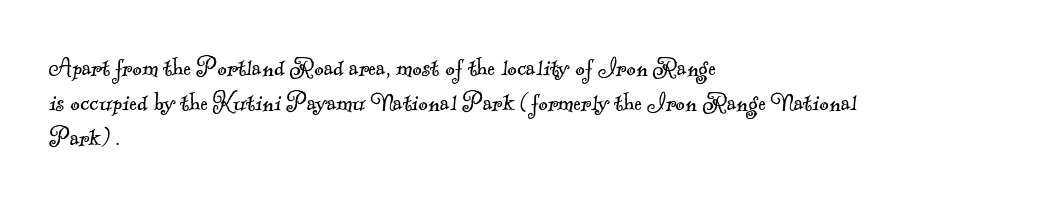
Caption: standard tracking, unaltered. Note the varied advance widths — an 'i' is clearly narrower than an 'm'. Check where the strokes stop: tiny serifs finish them off. Glance below the letters and you will spot only blank space.
